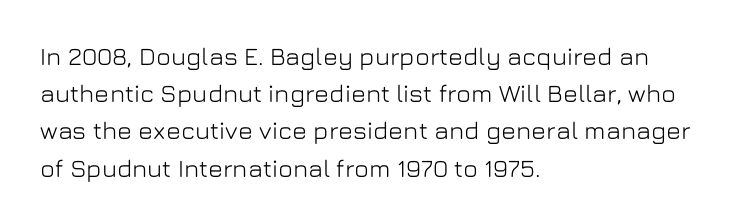
Q: Is the text italic (slanted)? A: No, it is upright.
Q: Is the text underlined? A: No.
Q: How is the paragraph aligned? A: Left-aligned.
Q: Is the spacing between letters normal or unusually wide? A: Normal.
Q: Is the spacing between lines tight, normal or loose? A: Normal.
